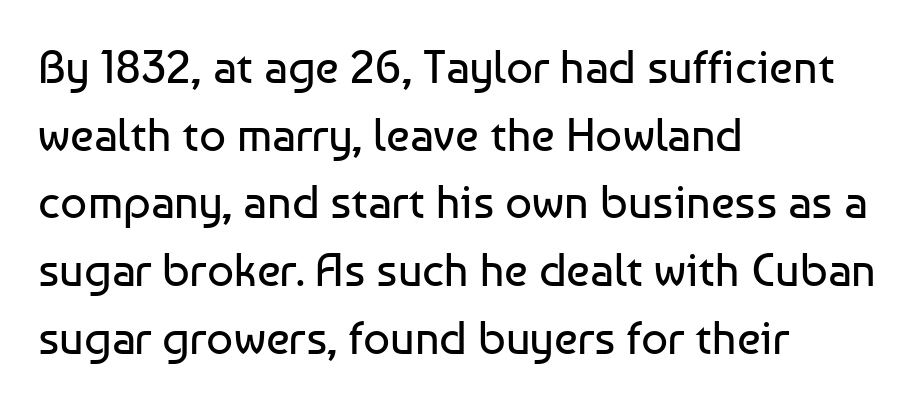
{"serif": "no", "italic": "no", "bold": "no", "weight": "regular", "width": "normal", "stroke_contrast": "low", "x_height": "medium", "monospaced": "no", "underline": "no", "align": "left", "line_spacing": "normal", "line_spacing_ratio": 1.44, "letter_spacing": "normal", "letter_spacing_em": 0.0, "glyph_px": 47}
